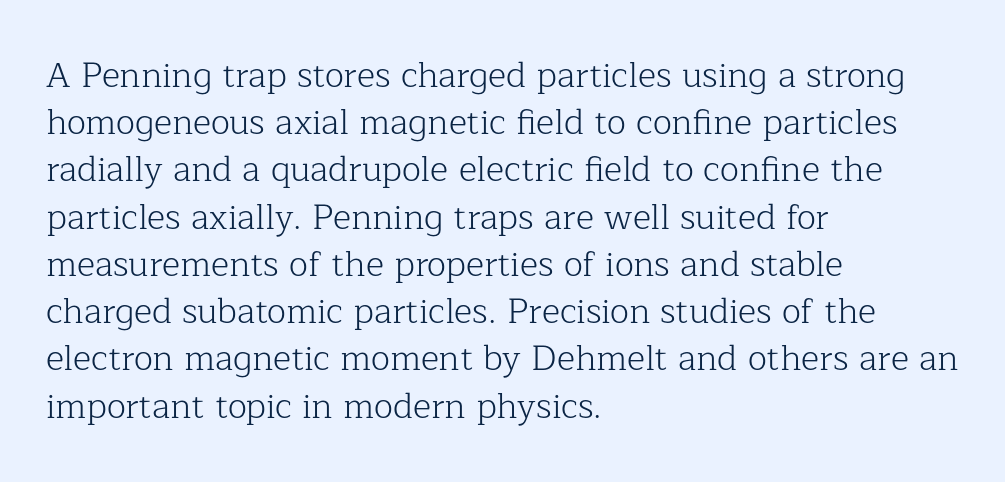
A normal amount of white space separates one row of letters from the next. The passage is arranged the way most books set body copy — flush left. Letterform terminals end in serifs throughout the passage. The specimen omits any rule beneath the text block's lines. Ink coverage per letter is moderate at most.
